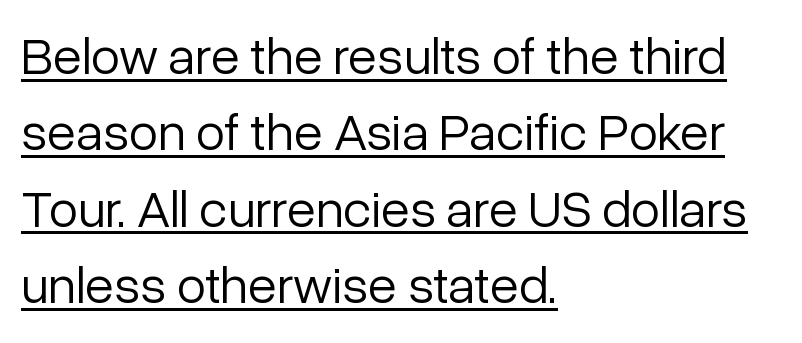
{"serif": "no", "italic": "no", "bold": "no", "weight": "light", "width": "normal", "stroke_contrast": "low", "x_height": "medium", "monospaced": "no", "underline": "yes", "align": "left", "line_spacing": "normal", "line_spacing_ratio": 1.44, "letter_spacing": "normal", "letter_spacing_em": 0.0, "glyph_px": 53}
